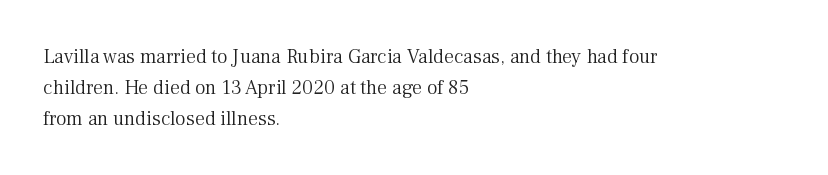
The image shows 20 px text type, upright; set left-aligned, normal line spacing (1.55x), normal letter spacing, not underlined.
